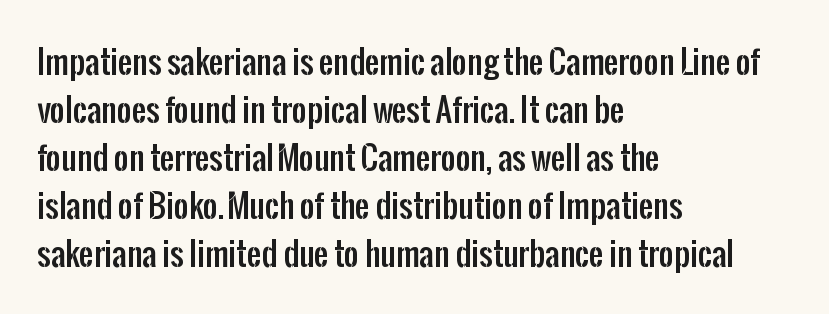
Every row of glyphs begins at an identical x-position on the left. The face used here is proportionally spaced, like ordinary book or web type. Caption: standard tracking, unaltered. Vertical spacing — default. The type family on display is of the sans-serif kind.
